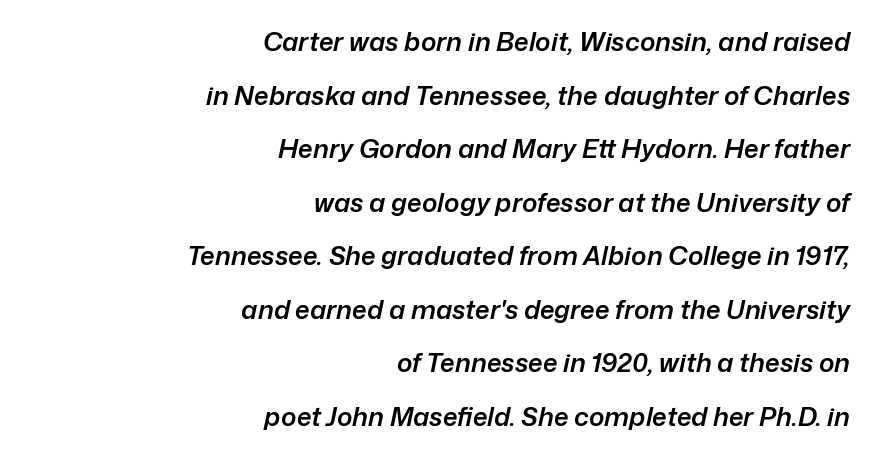
The image shows 26 px text type, italic (leaning right); set right-aligned, loose line spacing (2.06x), normal letter spacing, not underlined.
